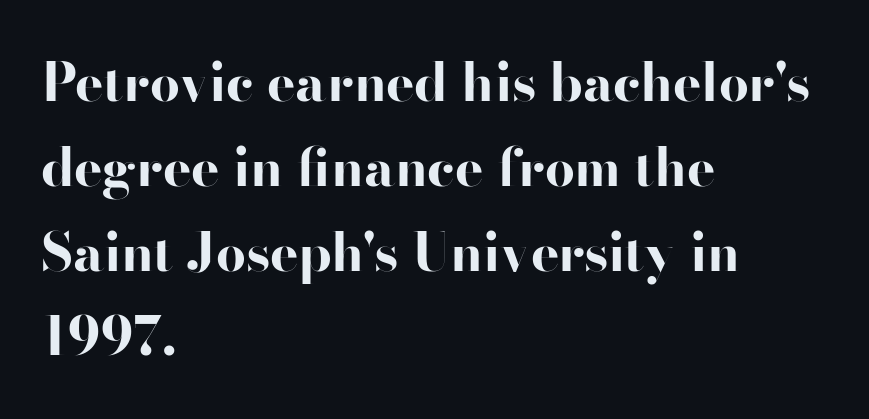
The image shows 53 px bold, wide sans-serif type, upright; set left-aligned, normal line spacing (1.6x), normal letter spacing, not underlined; high stroke contrast and a small x-height.
